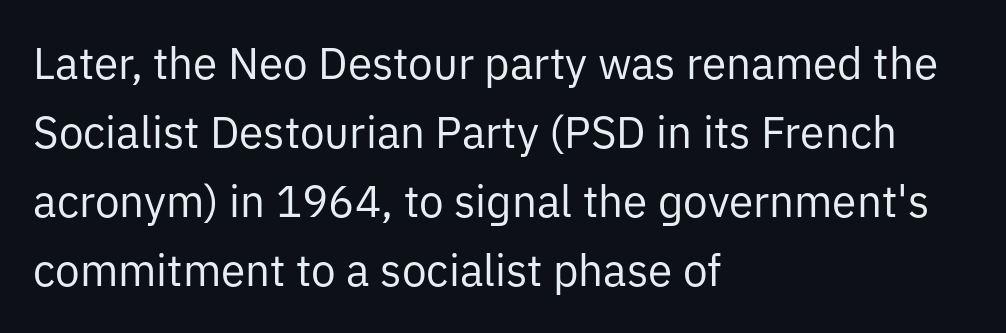
The image shows 44 px regular-weight sans-serif type, upright; set left-aligned, normal line spacing (1.57x), normal letter spacing, not underlined; low stroke contrast and a medium x-height.
